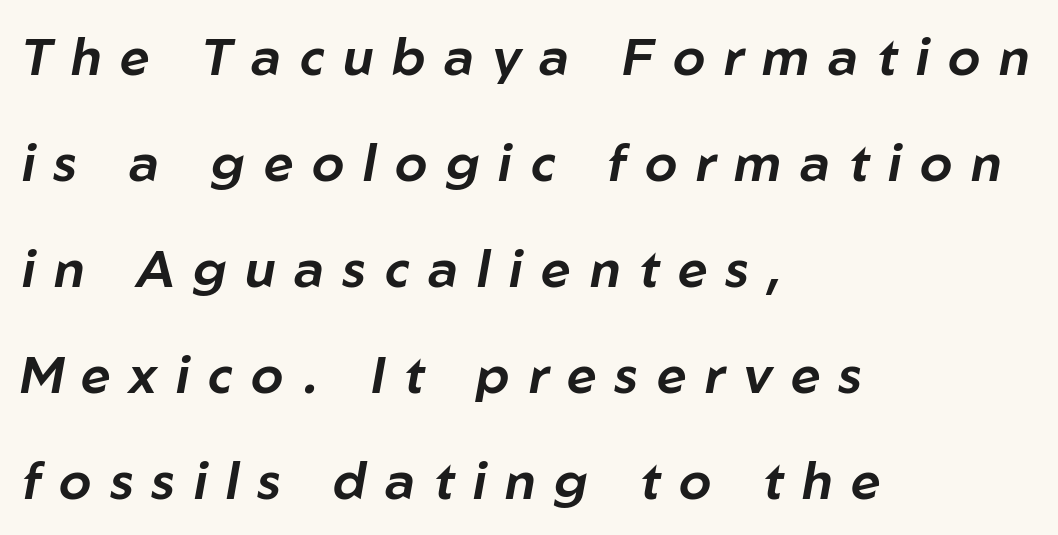
The image shows 52 px text type, italic (leaning right); set left-aligned, loose line spacing (2.04x), unusually wide letter spacing (+0.36 em), not underlined; low stroke contrast and a medium x-height.
